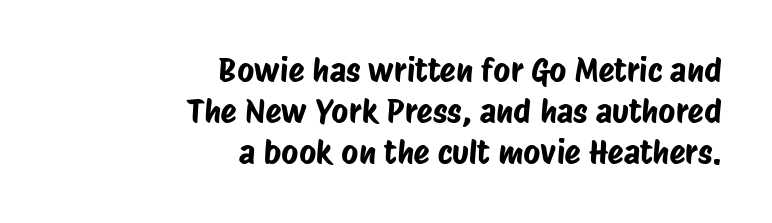
Baseline-to-baseline distance is the conventional proportion of letter height. This is sans-serif lettering, the kind often seen on screens and signage. Tracking value appears to be zero — textbook default spacing. Character widths vary here, with narrow letters taking less room than wide ones. Compared with a flush-left layout, this one pins lines to the opposite, right side. The gap between lines stays unmarked.
